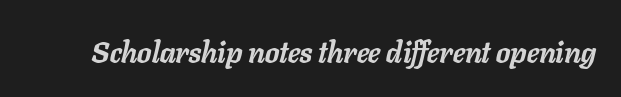
{"italic": "yes", "lean": "right", "slant_degrees": 11, "bold": "yes", "weight": "semibold", "width": "normal", "stroke_contrast": "low", "x_height": "medium", "monospaced": "no", "underline": "no", "letter_spacing": "normal", "letter_spacing_em": 0.0, "glyph_px": 30}
